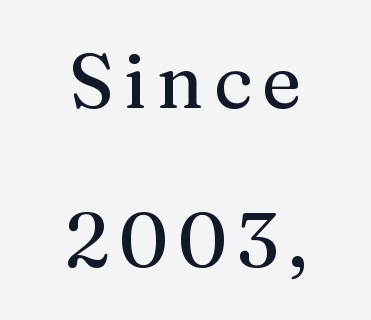
The image shows 76 px serif type, upright; set centered, loose line spacing (2.09x), not underlined; medium stroke contrast and a medium x-height.
